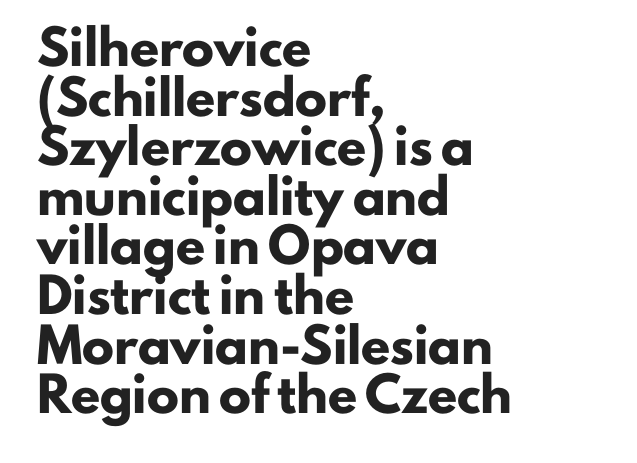
Normally led — the rows are evenly, conventionally spaced. The specimen reads as upright at a glance. If you drew a ruler down the left edge, every line would touch it. The horizontal fit of the characters is conventional and even.
